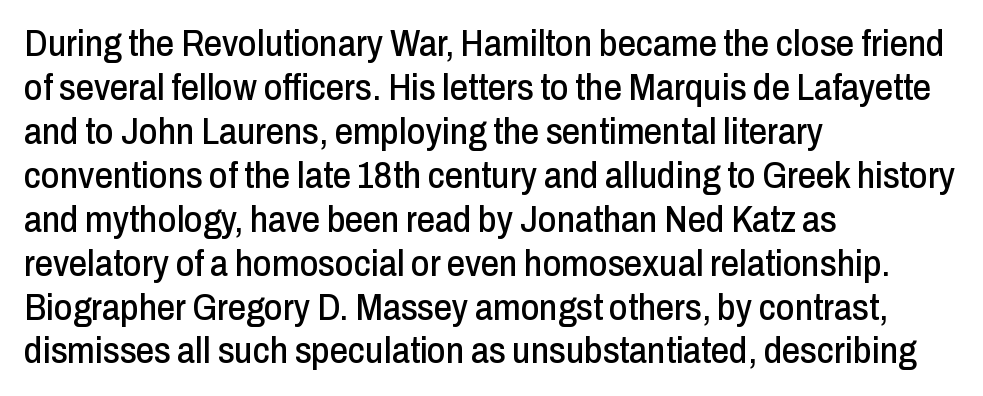
Q: Is the text italic (slanted)? A: No, it is upright.
Q: Is the typeface a serif or a sans-serif typeface? A: Sans-serif.
Q: Is the text underlined? A: No.
Q: How is the paragraph aligned? A: Left-aligned.
Q: Is the spacing between letters normal or unusually wide? A: Normal.
Q: Width (condensed, normal, or wide)? A: Condensed.
Q: Stroke contrast? A: Low.
Q: x-height? A: Medium.
Q: Monospaced? A: No.
